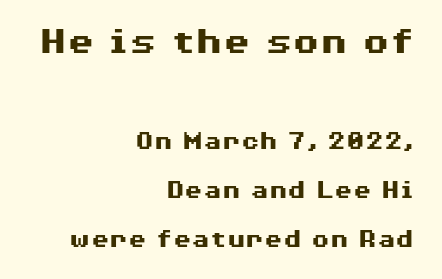
The image shows 40 px heavy, wide sans-serif type, upright; set right-aligned, line spacing 1.81x, normal letter spacing, not underlined; the first (top) block is 1.48x larger; medium stroke contrast and a medium x-height.
